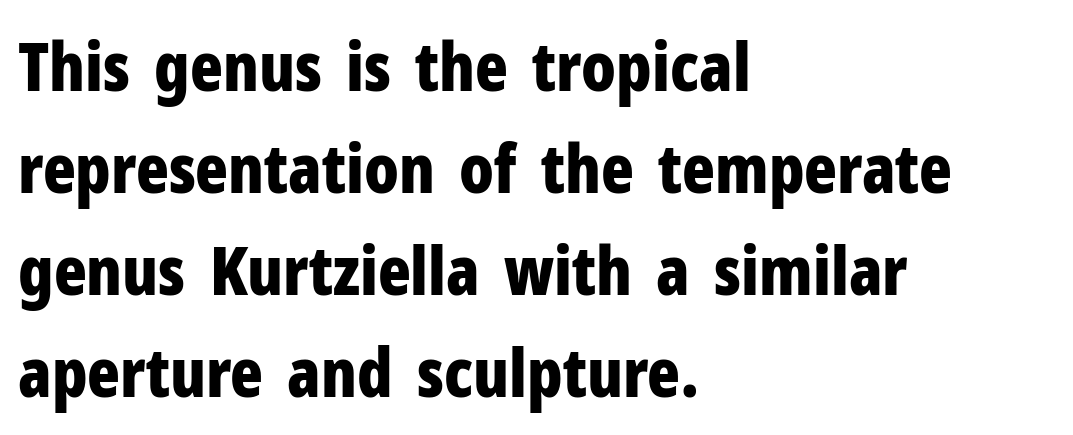
The image shows 68 px bold, condensed sans-serif type, upright; set left-aligned, normal line spacing (1.5x), normal letter spacing, not underlined; low stroke contrast and a medium x-height.
